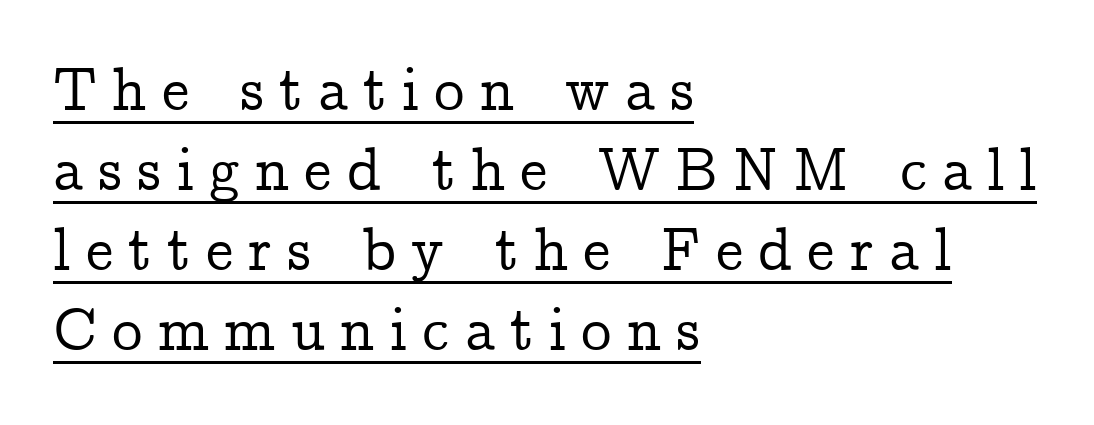
Caption: multi-line text, flush left, ragged right. Beneath each row of characters lies a ruled line. Does the lettering tilt? It doesn't — this is upright. Letterform terminals end in serifs throughout the passage. The letters advance in unequal steps, a hallmark of proportional type. Characters follow at a spacing far wider than the type designer built in.
